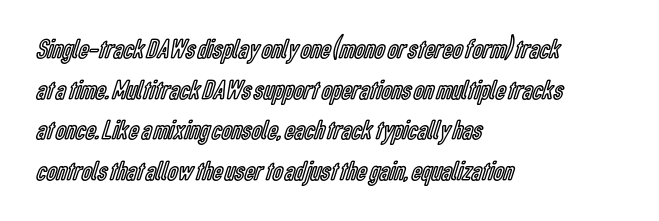
{"width": "condensed", "x_height": "medium", "monospaced": "no", "underline": "no", "align": "left", "line_spacing": "normal", "line_spacing_ratio": 1.45, "letter_spacing": "normal", "letter_spacing_em": 0.0, "glyph_px": 28}
